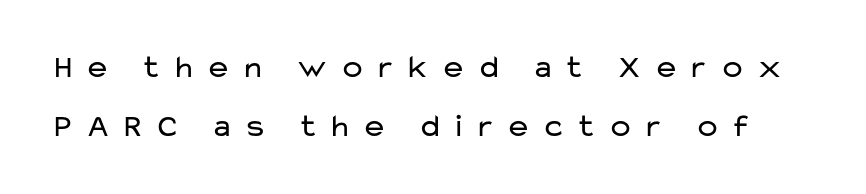
The image shows 32 px regular-weight, wide sans-serif type, upright; set line spacing 1.83x, unusually wide letter spacing (+0.3 em), not underlined; low stroke contrast and a medium x-height.
